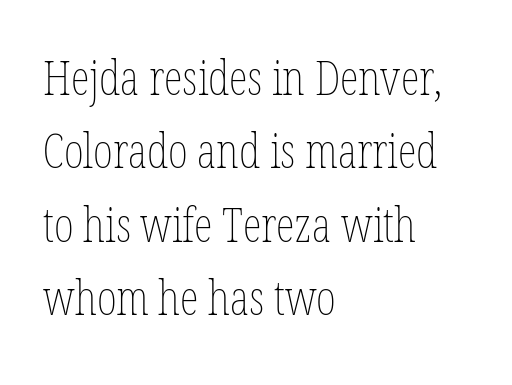
{"italic": "no", "bold": "no", "weight": "thin", "width": "condensed", "stroke_contrast": "low", "x_height": "medium", "monospaced": "no", "underline": "no", "align": "left", "line_spacing": "normal", "line_spacing_ratio": 1.53, "letter_spacing": "normal", "letter_spacing_em": 0.0, "glyph_px": 48}
